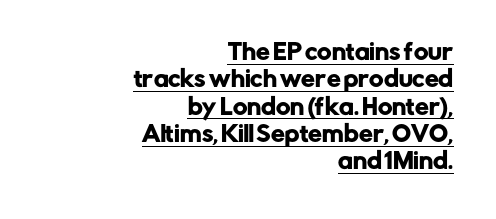
The image shows 22 px text type, upright; set right-aligned, line spacing 1.24x, normal letter spacing, underlined.
